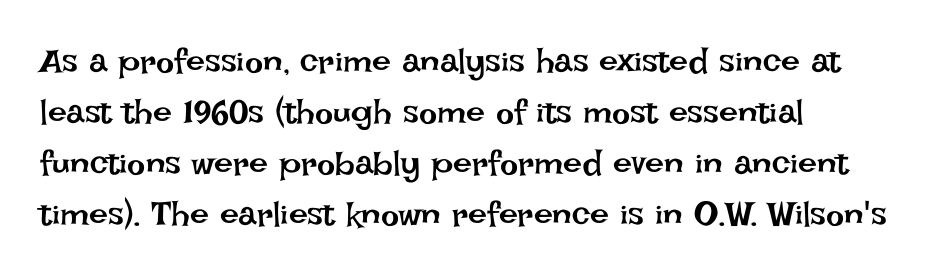
Note the varied advance widths — an 'i' is clearly narrower than an 'm'. Notice how descenders clear the ascenders below comfortably — that's standard leading. The rendering keeps characters at their native spacing. The letterforms sit at book weight or below. The lines in this sample share a left origin and differ only in where they stop. The string is rendered with underlining switched off.
